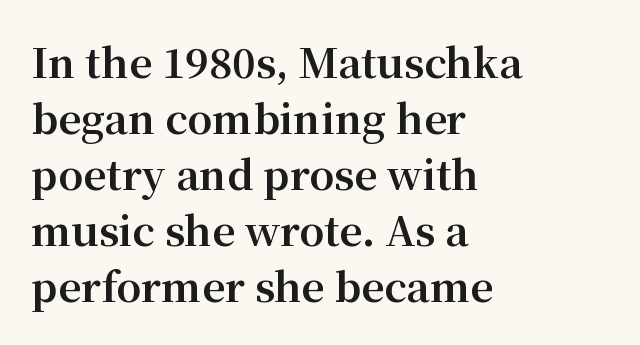
The image shows 40 px bold serif type, upright; set left-aligned, normal line spacing (1.4x), normal letter spacing, not underlined; medium stroke contrast and a medium x-height.
